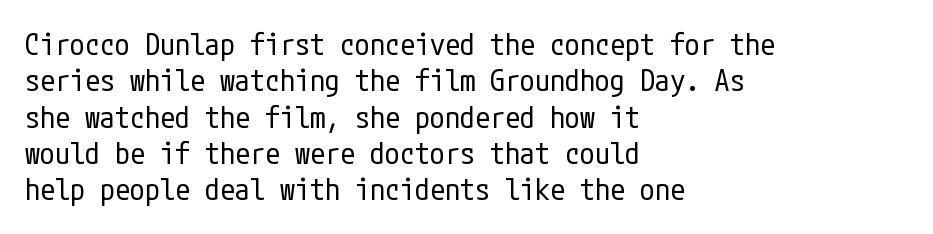
{"serif": "no", "italic": "no", "bold": "no", "weight": "regular", "width": "condensed", "stroke_contrast": "low", "x_height": "medium", "underline": "no", "align": "left", "line_spacing_ratio": 1.21, "letter_spacing": "normal", "letter_spacing_em": 0.0, "glyph_px": 30}
